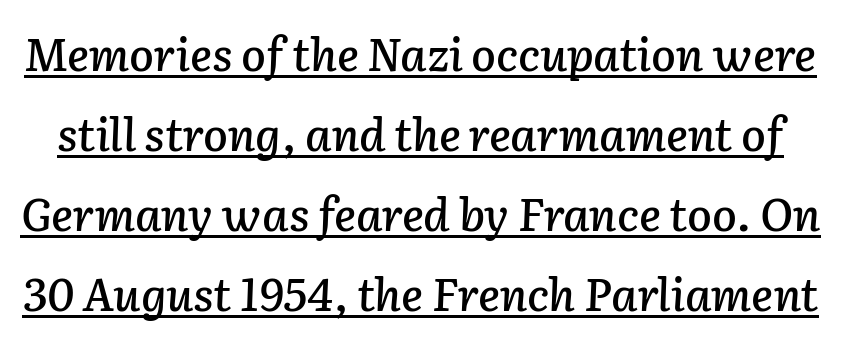
You can see a thin bar hugging the bottom of the glyphs. These lines are rendered in a variable-pitch font. Italic? Definitely — the glyphs are oblique. Between one letter and the next there's only the usual sliver of space.
